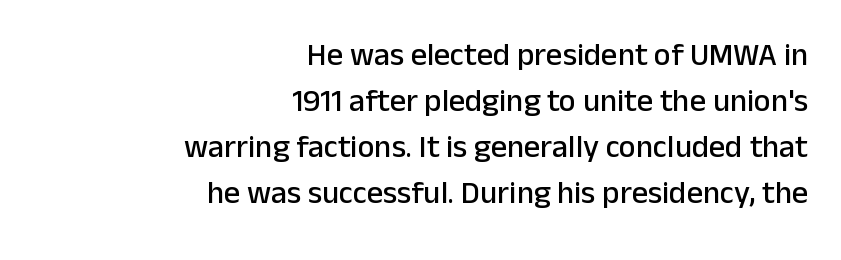
Q: Is the text italic (slanted)? A: No, it is upright.
Q: Is the typeface a serif or a sans-serif typeface? A: Sans-serif.
Q: Is the text underlined? A: No.
Q: How is the paragraph aligned? A: Right-aligned.
Q: Is the spacing between letters normal or unusually wide? A: Normal.
Q: Is the spacing between lines tight, normal or loose? A: Normal.
Q: Width (condensed, normal, or wide)? A: Normal.
Q: Stroke contrast? A: Low.
Q: x-height? A: Medium.
Q: Monospaced? A: No.
